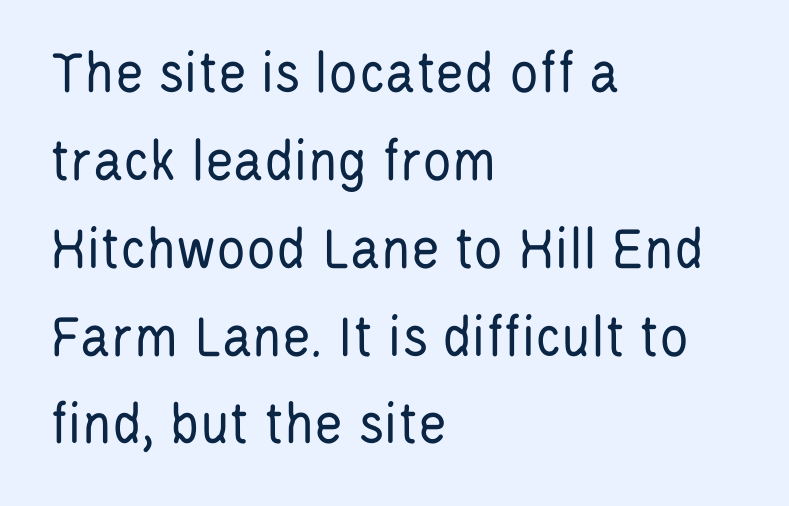
What stands out about the letter spacing? Nothing — it is the standard amount. Each new line begins a customary step beneath the previous one. Horizontal alignment here is leftward, the default for most running prose. Proportional: the letters do not fall into vertical columns. Unbolded letterforms with no extra heft. Nope, no serifs anywhere on these letters.
